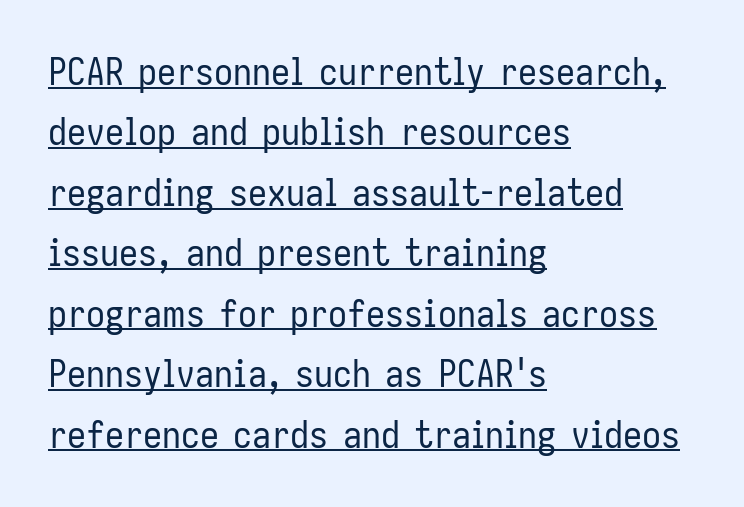
Q: Is the text bold? A: No.
Q: Is the text italic (slanted)? A: No, it is upright.
Q: Is the typeface a serif or a sans-serif typeface? A: Sans-serif.
Q: Is the text underlined? A: Yes.
Q: How is the paragraph aligned? A: Left-aligned.
Q: Is the spacing between letters normal or unusually wide? A: Normal.
Q: Is the spacing between lines tight, normal or loose? A: Normal.
Q: Width (condensed, normal, or wide)? A: Condensed.
Q: Stroke contrast? A: Low.
Q: x-height? A: Medium.
Q: Monospaced? A: No.
